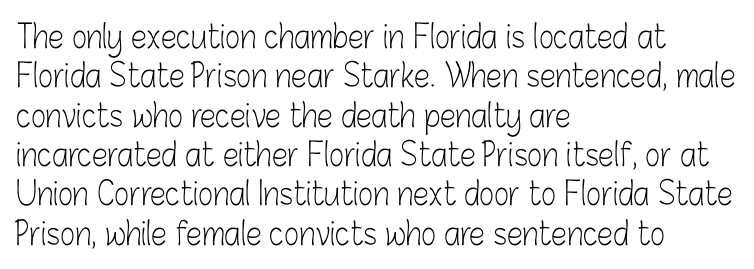
Q: Is the text bold? A: No.
Q: Is the text italic (slanted)? A: No, it is upright.
Q: Is the typeface a serif or a sans-serif typeface? A: Sans-serif.
Q: Is the text underlined? A: No.
Q: How is the paragraph aligned? A: Left-aligned.
Q: Is the spacing between letters normal or unusually wide? A: Normal.
Q: Width (condensed, normal, or wide)? A: Condensed.
Q: Stroke contrast? A: Low.
Q: x-height? A: Medium.
Q: Monospaced? A: No.
